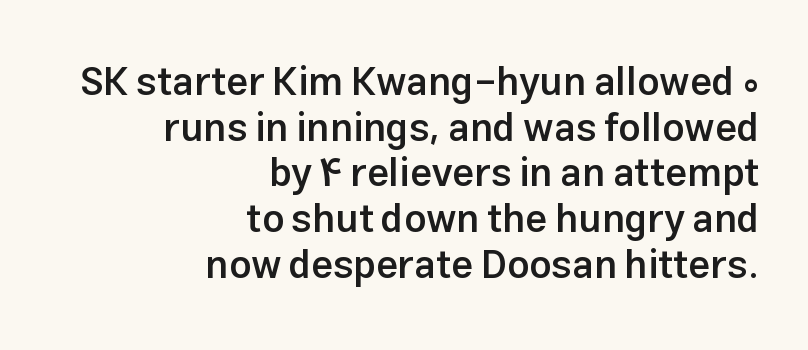
Serifs: no, the terminals of the letterforms are clean. Beneath every word, the page is bare. How heavy is the stroke? Medium-heavy — a semibold, shy of bold. The specimen reads as upright at a glance.
